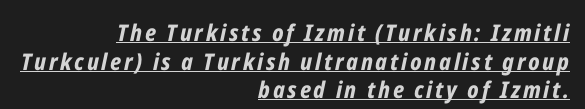
The image shows 23 px bold type, italic (leaning right); set right-aligned, normal line spacing (1.25x), underlined.
